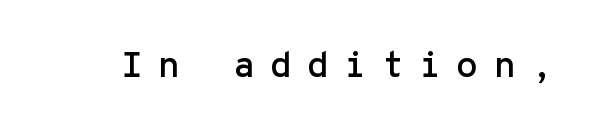
{"serif": "no", "italic": "no", "width": "normal", "stroke_contrast": "low", "x_height": "medium", "monospaced": "yes", "underline": "no", "letter_spacing": "wide", "letter_spacing_em": 0.42, "glyph_px": 36}
